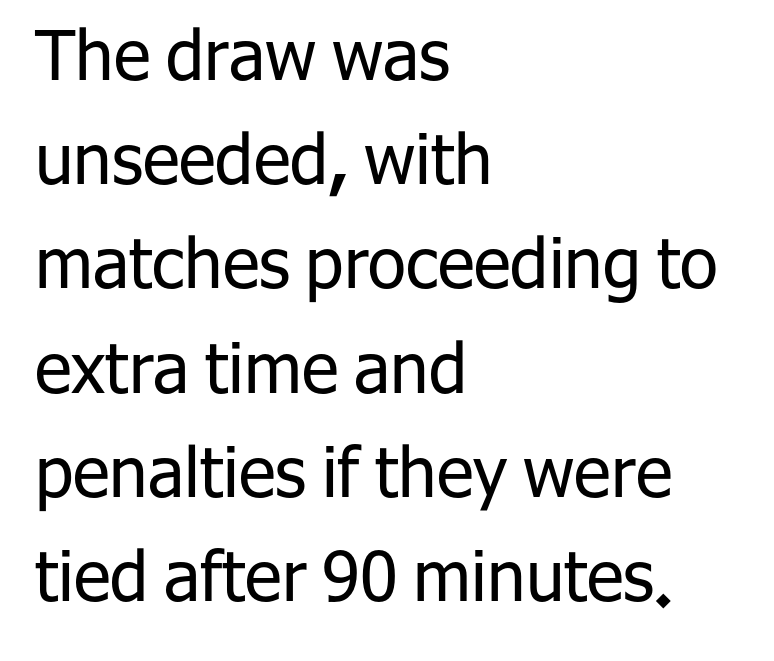
{"serif": "no", "italic": "no", "bold": "no", "weight": "regular", "width": "normal", "stroke_contrast": "low", "x_height": "medium", "monospaced": "no", "underline": "no", "align": "left", "line_spacing": "normal", "line_spacing_ratio": 1.51, "letter_spacing": "normal", "letter_spacing_em": 0.0, "glyph_px": 69}
